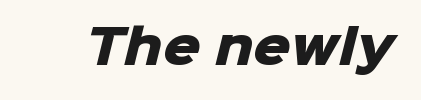
{"serif": "no", "bold": "yes", "weight": "heavy", "width": "normal", "stroke_contrast": "low", "x_height": "medium", "monospaced": "no", "underline": "no", "letter_spacing": "normal", "letter_spacing_em": 0.0, "glyph_px": 47}
